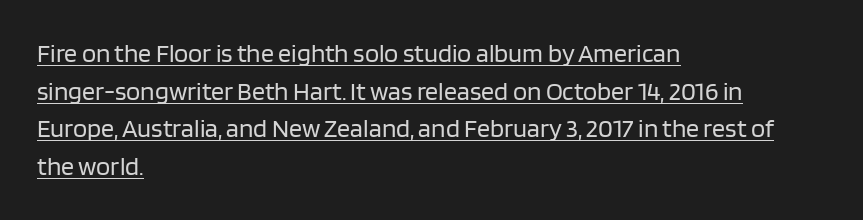
The image shows 26 px text type, upright; set left-aligned, normal line spacing (1.45x), normal letter spacing, underlined.
